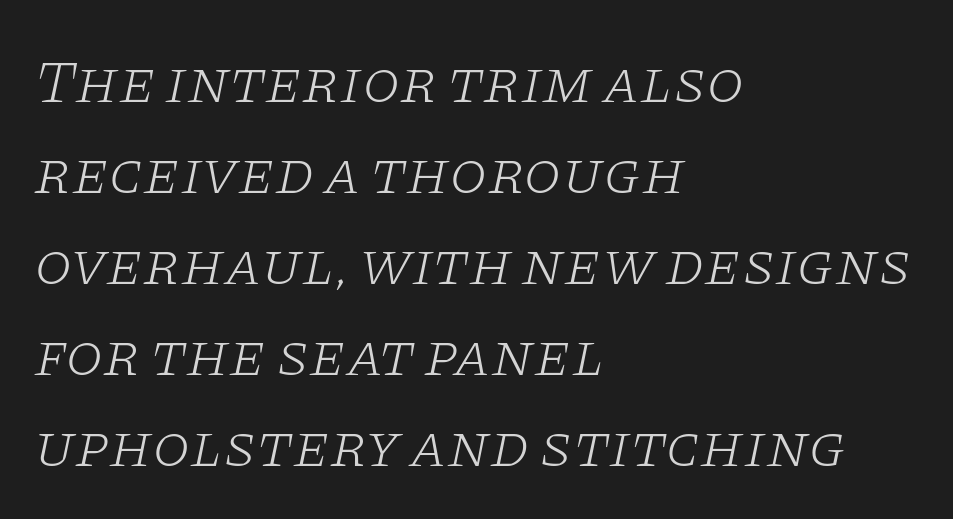
Q: Is the text bold? A: No.
Q: Is the text italic (slanted)? A: Yes, it leans right by about 11 degrees.
Q: Is the typeface a serif or a sans-serif typeface? A: Serif.
Q: Is the text underlined? A: No.
Q: How is the paragraph aligned? A: Left-aligned.
Q: Is the spacing between letters normal or unusually wide? A: Normal.
Q: Is the spacing between lines tight, normal or loose? A: Normal.
Q: Width (condensed, normal, or wide)? A: Wide.
Q: Stroke contrast? A: Low.
Q: x-height? A: Large.
Q: Monospaced? A: No.
